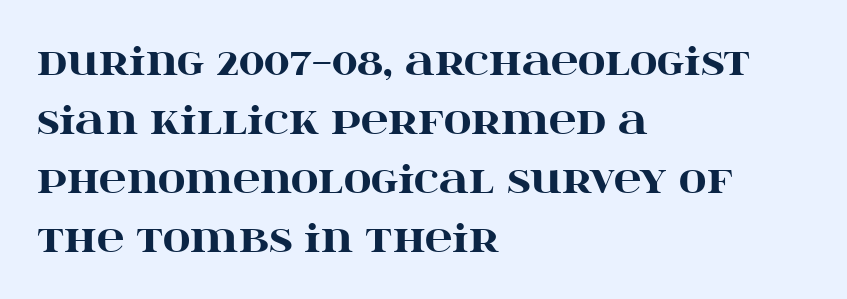
The image shows 38 px heavy, wide serif type, upright; set left-aligned, normal line spacing (1.55x), normal letter spacing, not underlined; high stroke contrast and a large x-height.
